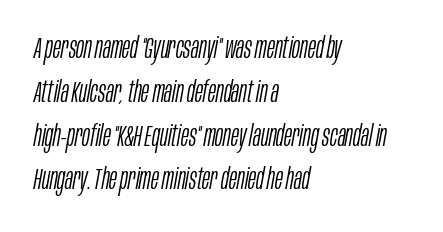
This reads as an unemphasized weight, regular at the heaviest. These lines were composed using italics. Looks like regular typesetting: each glyph gets only the width it needs. Just letters on the line, the space beneath them empty. The paragraph has a hard left edge and a soft right edge.
